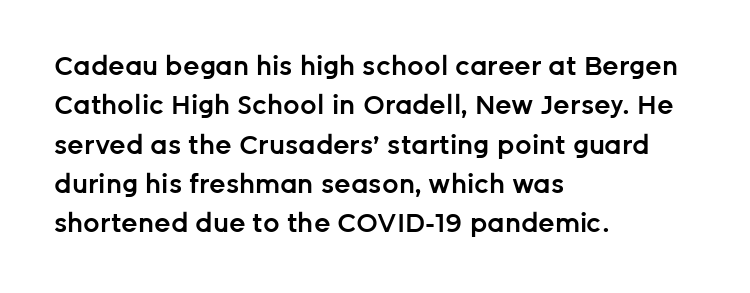
Q: Is the text bold? A: Semi-bold.
Q: Is the text italic (slanted)? A: No, it is upright.
Q: Is the text underlined? A: No.
Q: How is the paragraph aligned? A: Left-aligned.
Q: Is the spacing between letters normal or unusually wide? A: Normal.
Q: Is the spacing between lines tight, normal or loose? A: Normal.
